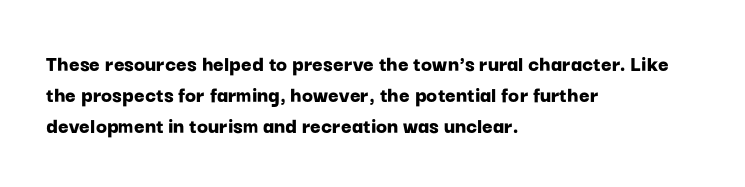
Caption: bold face, heavy strokes. Compared with typical body copy, the letter spacing here is the same. Line starts are locked; line ends wander. The axis of the letterforms is exactly vertical.
